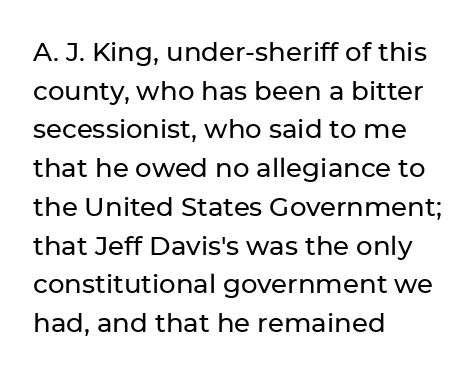
{"italic": "no", "underline": "no", "align": "left", "line_spacing": "normal", "line_spacing_ratio": 1.49, "letter_spacing": "normal", "letter_spacing_em": 0.0, "glyph_px": 26}
